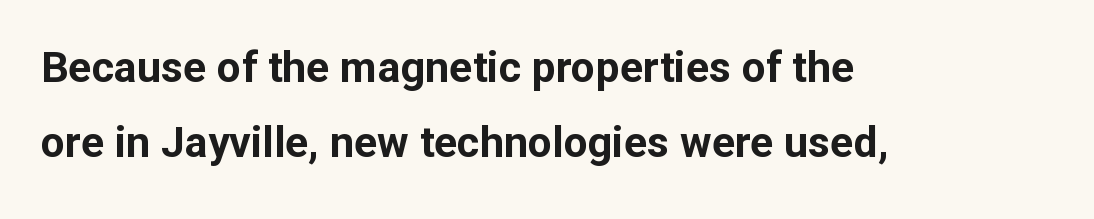
Is this a fixed-width face? No — the glyphs have proportional, varying widths. Each line starts at the same left margin while the right side varies. The gap between lines stays unmarked. Tracking value appears to be zero — textbook default spacing. Regarding serifs, this sample does without them.
